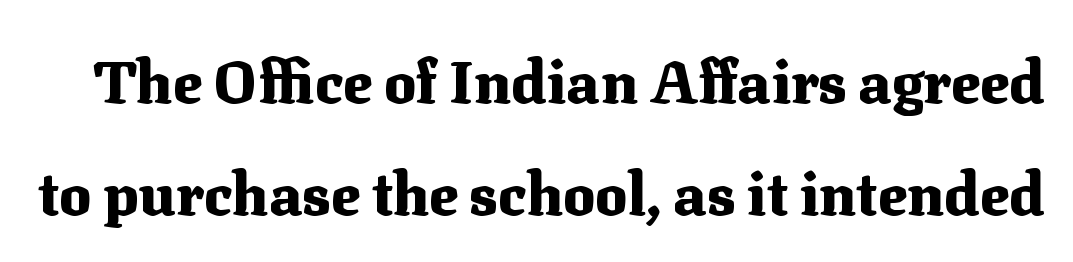
The image shows 60 px heavy serif type, upright; set line spacing 1.86x, normal letter spacing, not underlined; medium stroke contrast and a medium x-height.
